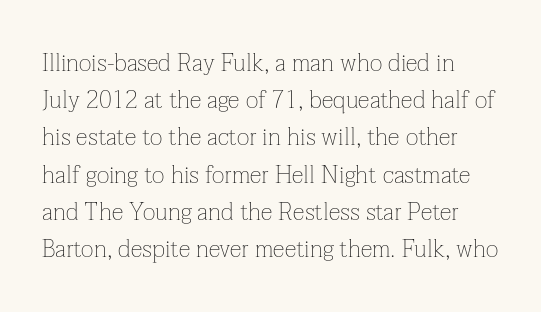
This sample uses an upright cut, with every glyph sitting square on the baseline. Look at the tracking — it's just the regular setting, nothing added. The gap between lines stays unmarked. Leading matches the norm, producing a regular column.
